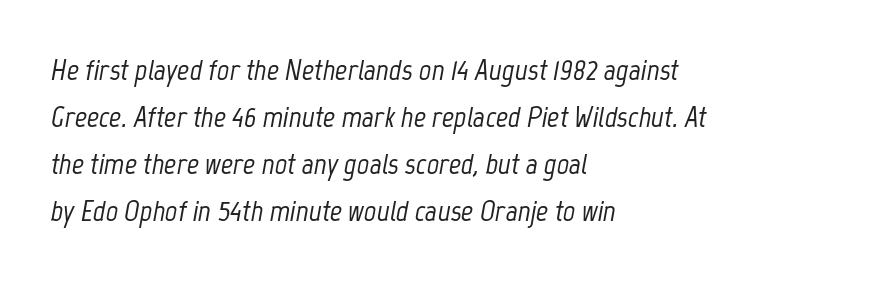
The image shows 30 px condensed type, italic (leaning right); set left-aligned, normal line spacing (1.57x), normal letter spacing, not underlined; low stroke contrast and a medium x-height.
